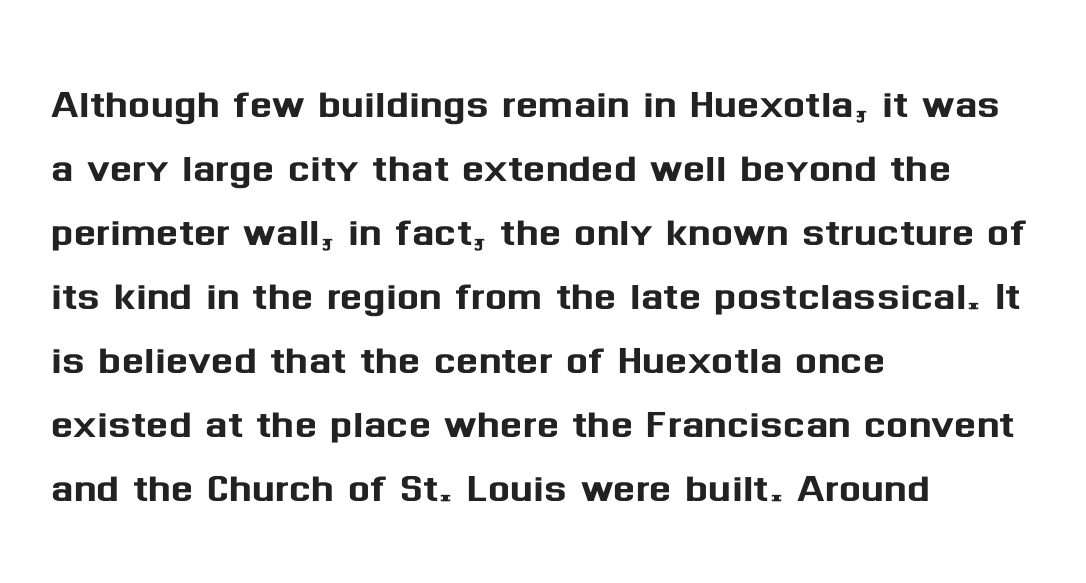
Looks like regular typesetting: each glyph gets only the width it needs. This is roman type, the default non-slanted kind. You can tell from the bare stems that sans-serif type was used. The gaps between neighbouring characters are ordinary and unremarkable.
